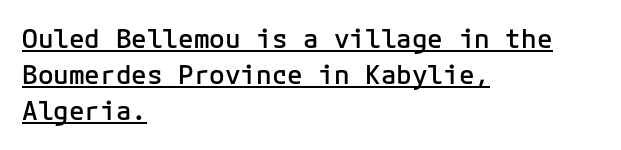
Q: Is the text bold? A: Semi-bold.
Q: Is the text italic (slanted)? A: No, it is upright.
Q: Is the text underlined? A: Yes.
Q: How is the paragraph aligned? A: Left-aligned.
Q: Is the spacing between letters normal or unusually wide? A: Normal.
Q: Is the spacing between lines tight, normal or loose? A: Normal.
